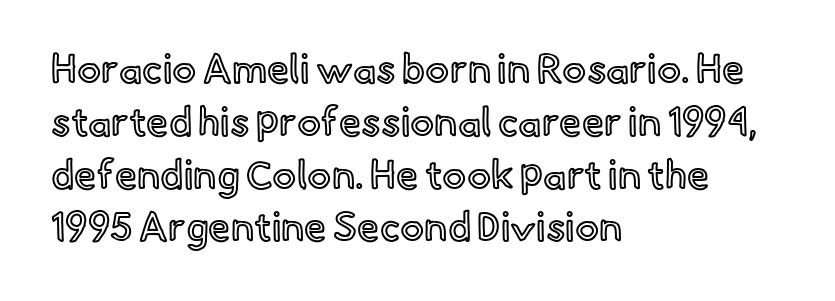
The image shows 40 px text type, upright; set left-aligned, normal line spacing (1.32x), normal letter spacing, not underlined; a small x-height.
